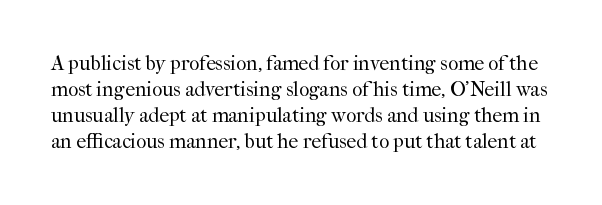
Italic: no, the glyphs are upright roman. Successive baselines arrive at the customary interval. Descender tails drop into unmarked territory. Stroke thickness stays within the range of a standard reading face or lighter. Spacing between characters is what you'd get straight out of the box.
